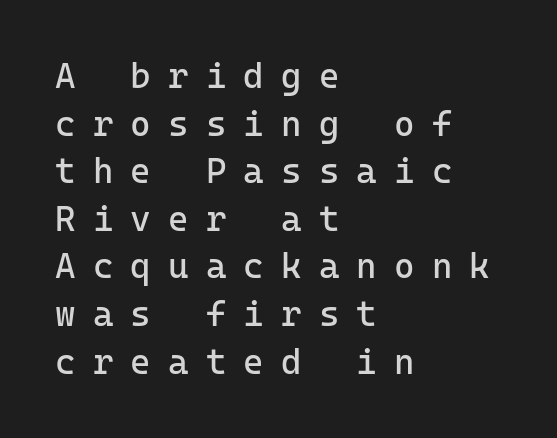
{"serif": "no", "italic": "no", "bold": "no", "weight": "regular", "width": "normal", "stroke_contrast": "low", "x_height": "medium", "monospaced": "yes", "underline": "no", "align": "left", "line_spacing": "normal", "line_spacing_ratio": 1.36, "letter_spacing": "wide", "letter_spacing_em": 0.49, "glyph_px": 35}
